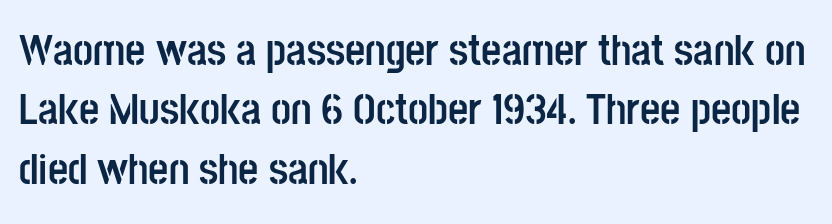
{"serif": "no", "italic": "no", "bold": "yes", "weight": "semibold", "width": "condensed", "stroke_contrast": "low", "x_height": "large", "monospaced": "no", "underline": "no", "align": "left", "line_spacing": "normal", "line_spacing_ratio": 1.35, "letter_spacing": "normal", "letter_spacing_em": 0.0, "glyph_px": 44}
